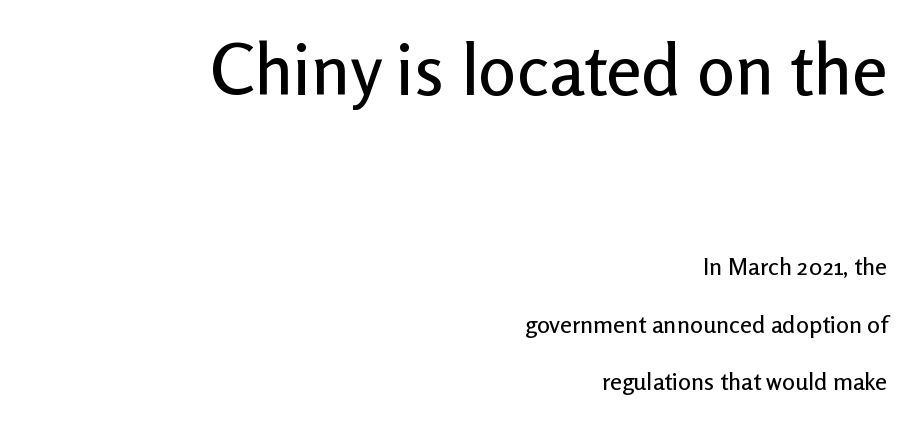
Unmarked baselines from the first word to the last. The rendering keeps characters at their native spacing. Each letter's strokes conclude bluntly, with no projecting serifs. This sample has the flowing, uneven cadence of proportional lettering. In terms of posture, this sample is upright.
